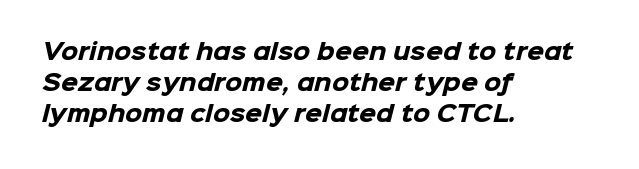
{"bold": "yes", "underline": "no", "align": "left", "line_spacing": "normal", "line_spacing_ratio": 1.4, "letter_spacing": "normal", "letter_spacing_em": 0.0, "glyph_px": 22}
